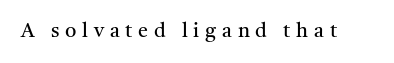
Vertical strokes here are truly vertical. A quiet, ordinary-to-light weight characterises the typeface. A bare baseline throughout the passage. The rendering inserts visible extra space after every character.
